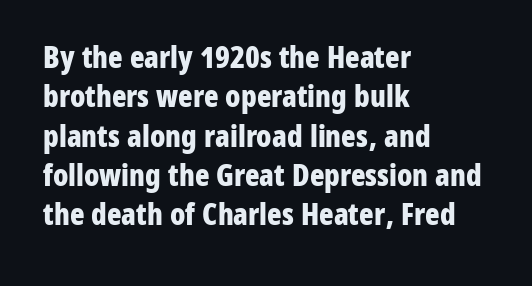
{"serif": "no", "italic": "no", "bold": "yes", "weight": "bold", "width": "condensed", "stroke_contrast": "low", "x_height": "medium", "monospaced": "no", "underline": "no", "align": "left", "line_spacing": "normal", "line_spacing_ratio": 1.31, "letter_spacing": "normal", "letter_spacing_em": 0.0, "glyph_px": 30}
